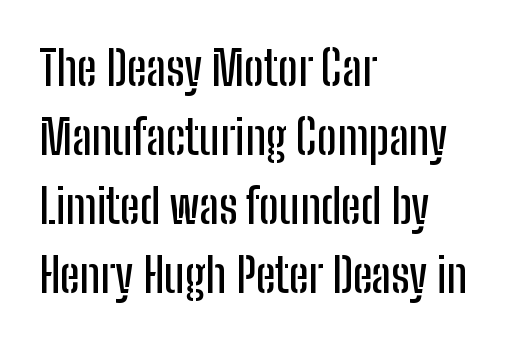
The image shows 47 px condensed sans-serif type, upright; set left-aligned, normal line spacing (1.47x), normal letter spacing, not underlined; low stroke contrast and a medium x-height.
